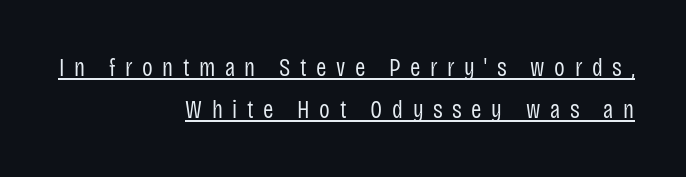
{"italic": "no", "bold": "no", "underline": "yes", "align": "right", "line_spacing": "normal", "line_spacing_ratio": 1.67, "letter_spacing": "wide", "letter_spacing_em": 0.38, "glyph_px": 25}
